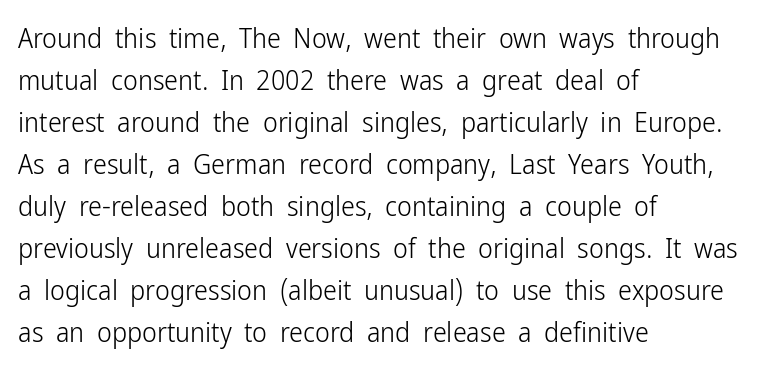
Q: Is the text bold? A: No.
Q: Is the text italic (slanted)? A: No, it is upright.
Q: Is the typeface a serif or a sans-serif typeface? A: Sans-serif.
Q: Is the text underlined? A: No.
Q: How is the paragraph aligned? A: Left-aligned.
Q: Is the spacing between letters normal or unusually wide? A: Normal.
Q: Is the spacing between lines tight, normal or loose? A: Normal.
Q: Width (condensed, normal, or wide)? A: Condensed.
Q: Stroke contrast? A: Low.
Q: x-height? A: Medium.
Q: Monospaced? A: No.
